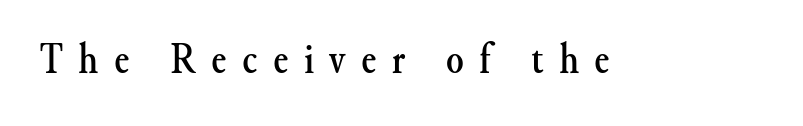
{"serif": "yes", "italic": "no", "width": "normal", "stroke_contrast": "medium", "x_height": "small", "monospaced": "no", "underline": "no", "letter_spacing": "wide", "letter_spacing_em": 0.34, "glyph_px": 45}
